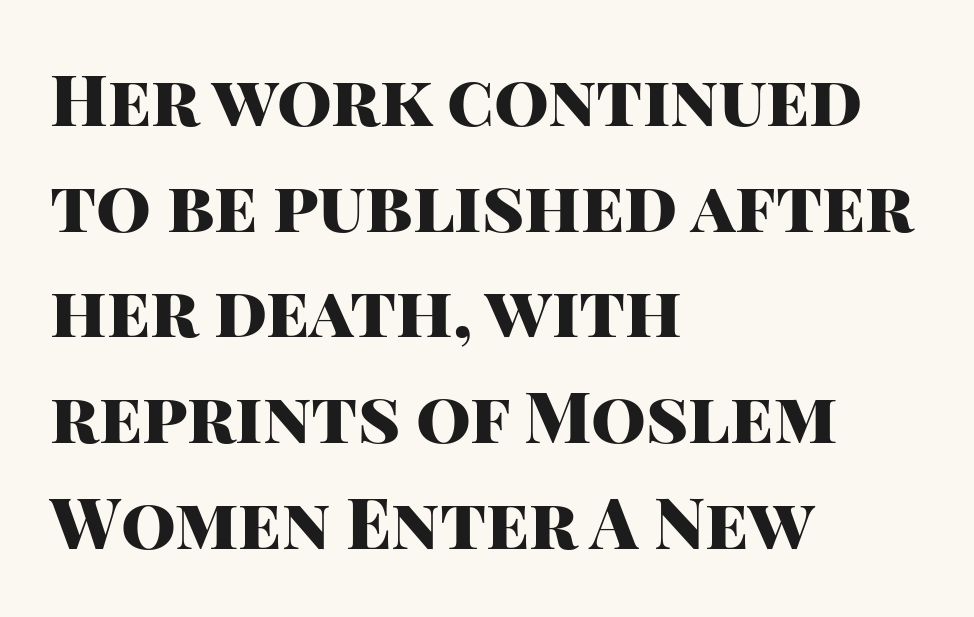
{"serif": "no", "italic": "no", "bold": "yes", "weight": "heavy", "width": "normal", "stroke_contrast": "high", "x_height": "large", "monospaced": "no", "underline": "no", "align": "left", "line_spacing": "normal", "line_spacing_ratio": 1.51, "letter_spacing": "normal", "letter_spacing_em": 0.0, "glyph_px": 70}
